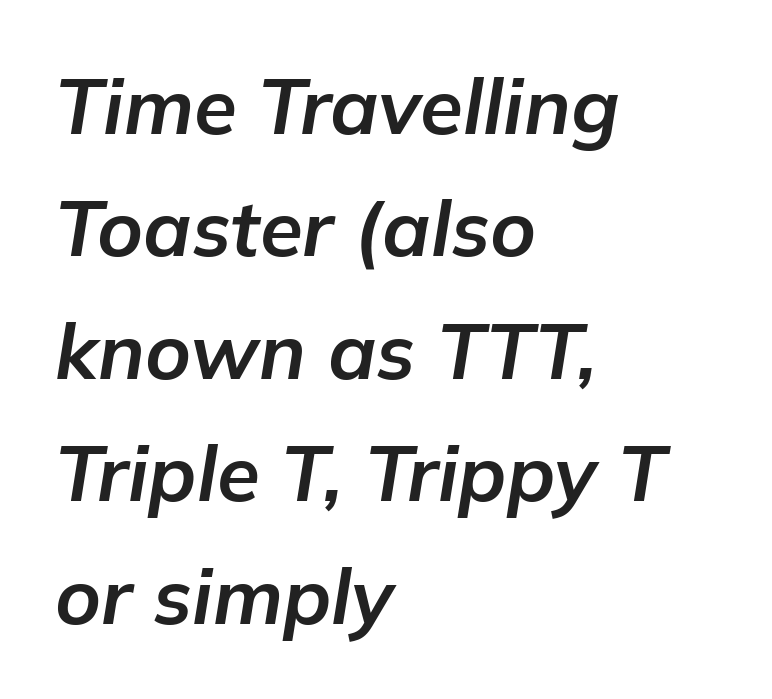
The image shows 78 px bold type, italic (leaning right); set left-aligned, normal line spacing (1.57x), normal letter spacing, not underlined; low stroke contrast and a medium x-height.
